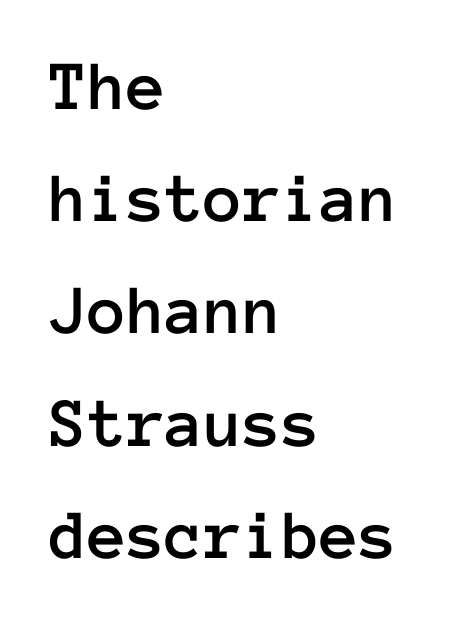
The image shows 71 px text type, upright, monospaced; set left-aligned, normal line spacing (1.58x), normal letter spacing, not underlined; low stroke contrast and a medium x-height.
